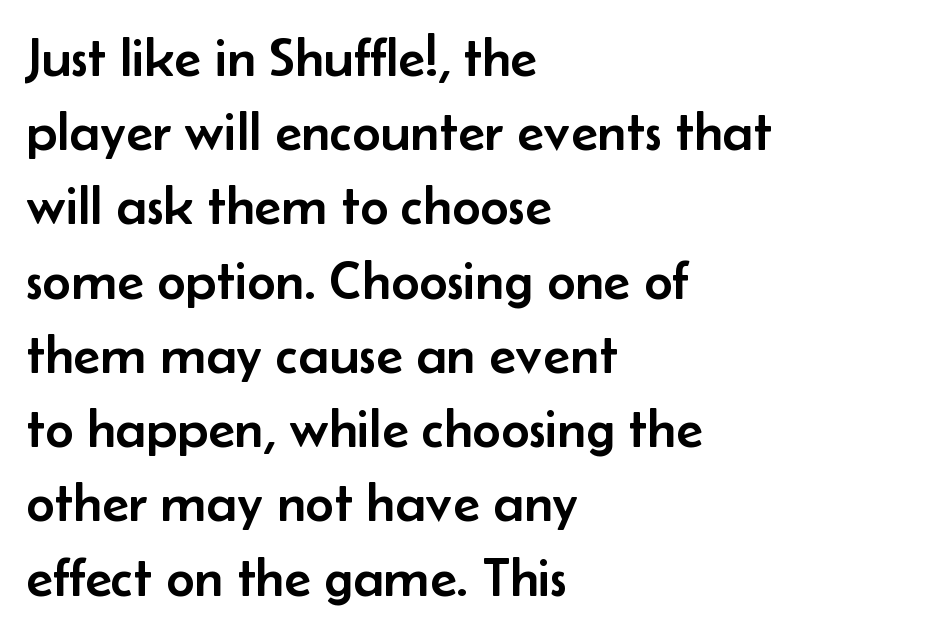
Q: Is the text italic (slanted)? A: No, it is upright.
Q: Is the typeface a serif or a sans-serif typeface? A: Sans-serif.
Q: Is the text underlined? A: No.
Q: How is the paragraph aligned? A: Left-aligned.
Q: Is the spacing between letters normal or unusually wide? A: Normal.
Q: Is the spacing between lines tight, normal or loose? A: Normal.
Q: Width (condensed, normal, or wide)? A: Normal.
Q: Stroke contrast? A: Low.
Q: x-height? A: Small.
Q: Monospaced? A: No.
